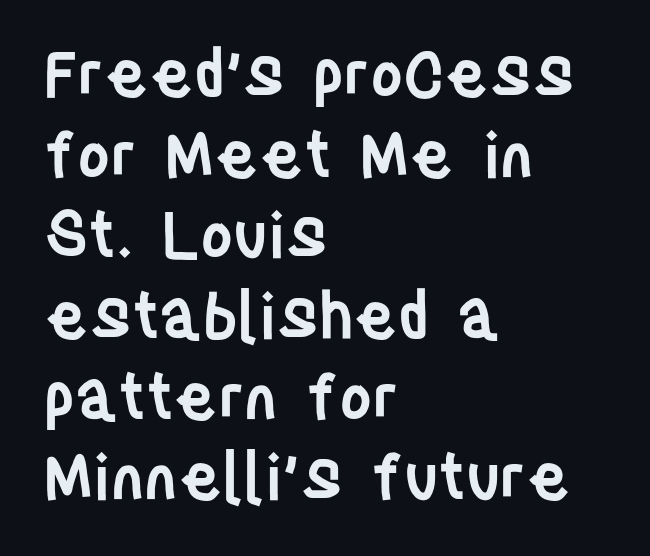
The text was rendered using a sans face with plain stroke endings. Observe the ordinary spacing: letters are neighbours, not strangers. The face used here is proportionally spaced, like ordinary book or web type. Short and long lines alike share a common starting point at left.
